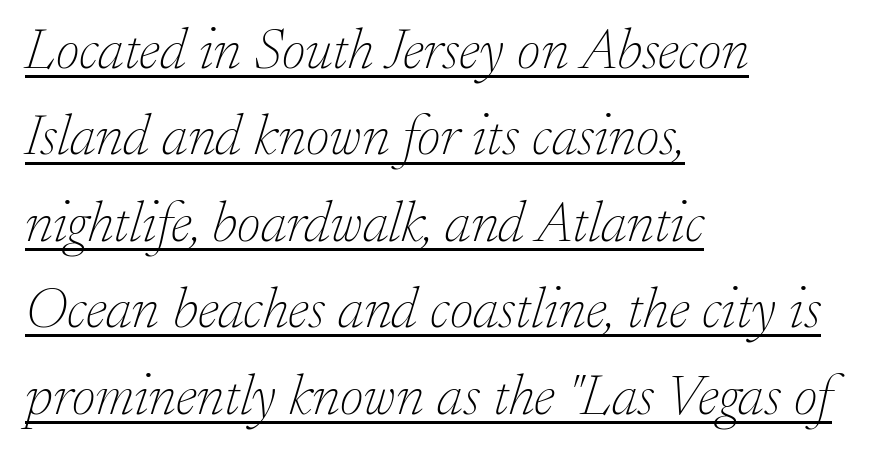
The image shows 58 px thin serif type, italic (leaning right); set left-aligned, normal line spacing (1.49x), normal letter spacing, underlined; low stroke contrast and a small x-height.
